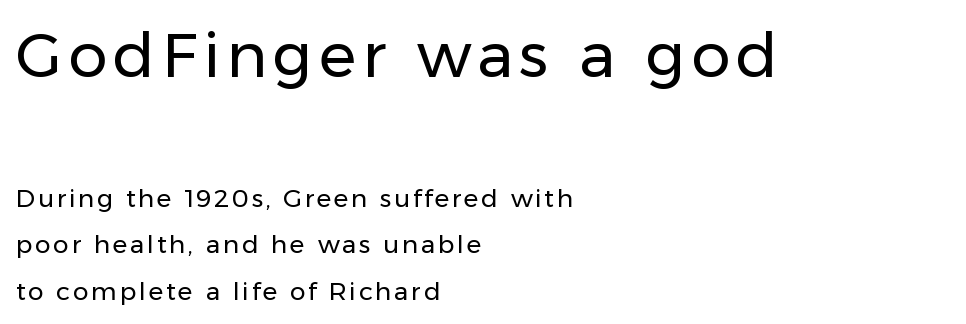
Q: Is the text bold? A: No.
Q: Is the text italic (slanted)? A: No, it is upright.
Q: Is the typeface a serif or a sans-serif typeface? A: Sans-serif.
Q: Is the text underlined? A: No.
Q: How is the paragraph aligned? A: Left-aligned.
Q: Which block of text is set in a larger size, the first (top) or the second (bottom)? A: The first (top) one.
Q: Width (condensed, normal, or wide)? A: Normal.
Q: Stroke contrast? A: Low.
Q: x-height? A: Medium.
Q: Monospaced? A: No.
